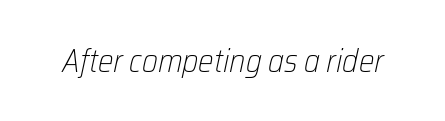
Q: Is the text bold? A: No.
Q: Is the text italic (slanted)? A: Yes, it leans right by about 12 degrees.
Q: Is the text underlined? A: No.
Q: Is the spacing between letters normal or unusually wide? A: Normal.
Q: Width (condensed, normal, or wide)? A: Condensed.
Q: Stroke contrast? A: Low.
Q: x-height? A: Medium.
Q: Monospaced? A: No.
